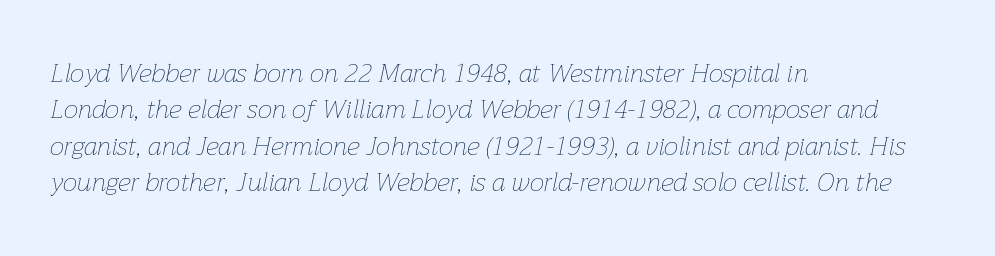
The image shows 26 px text type, italic (leaning right); set left-aligned, normal line spacing (1.4x), normal letter spacing, not underlined.
